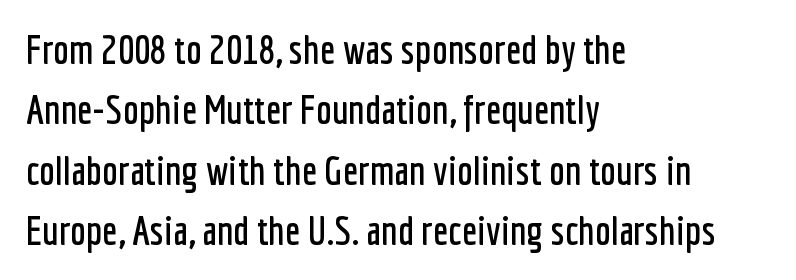
The image shows 40 px condensed sans-serif type, upright; set left-aligned, normal line spacing (1.51x), normal letter spacing, not underlined; low stroke contrast and a medium x-height.
